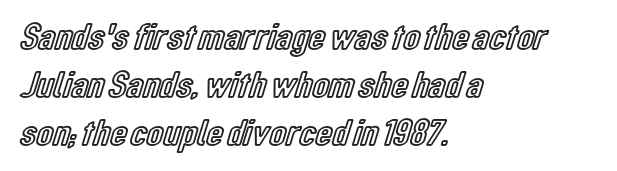
{"width": "condensed", "x_height": "medium", "monospaced": "no", "underline": "no", "align": "left", "line_spacing": "normal", "line_spacing_ratio": 1.26, "letter_spacing": "normal", "letter_spacing_em": 0.0, "glyph_px": 38}
